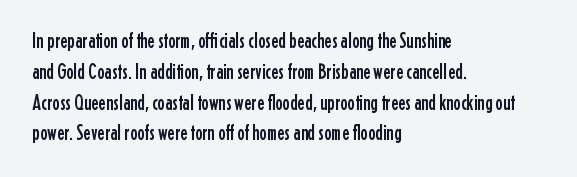
{"italic": "no", "underline": "no", "align": "left", "line_spacing": "normal", "line_spacing_ratio": 1.4, "letter_spacing": "normal", "letter_spacing_em": 0.0, "glyph_px": 22}
